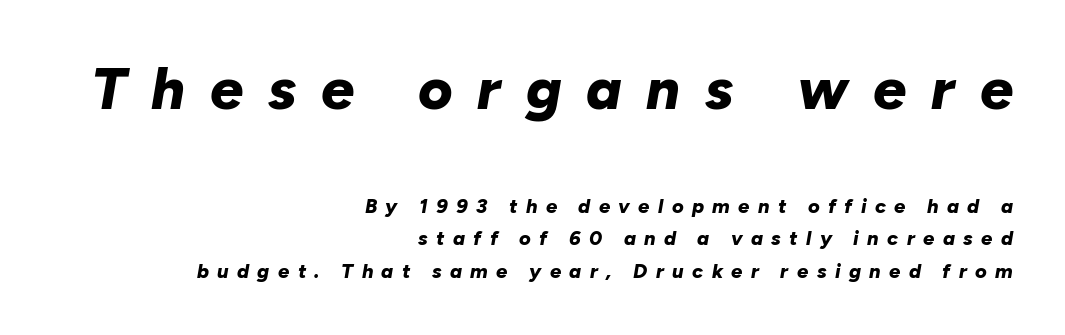
The image shows 59 px bold type, italic (leaning right); set right-aligned, normal line spacing (1.61x), unusually wide letter spacing (+0.42 em), not underlined; the first (top) block is 2.95x larger; low stroke contrast and a medium x-height.
